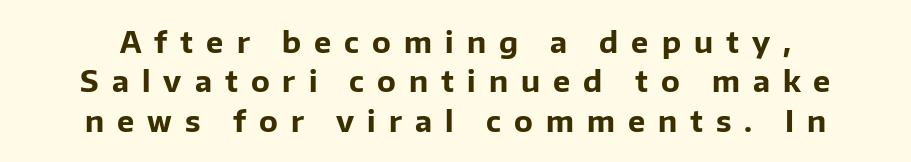
Q: Is the text bold? A: Yes.
Q: Is the text italic (slanted)? A: No, it is upright.
Q: Is the typeface a serif or a sans-serif typeface? A: Sans-serif.
Q: Is the text underlined? A: No.
Q: Is the spacing between letters normal or unusually wide? A: Unusually wide.
Q: Is the spacing between lines tight, normal or loose? A: Normal.
Q: Width (condensed, normal, or wide)? A: Normal.
Q: Stroke contrast? A: Low.
Q: x-height? A: Medium.
Q: Monospaced? A: No.
